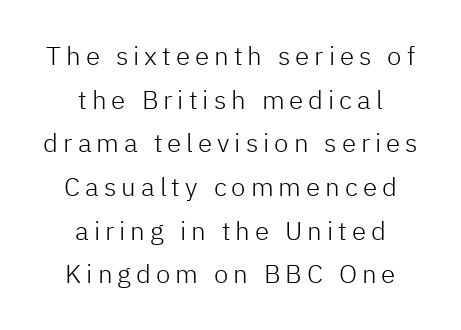
{"italic": "no", "bold": "no", "underline": "no", "align": "center", "line_spacing": "normal", "line_spacing_ratio": 1.68, "glyph_px": 26}
